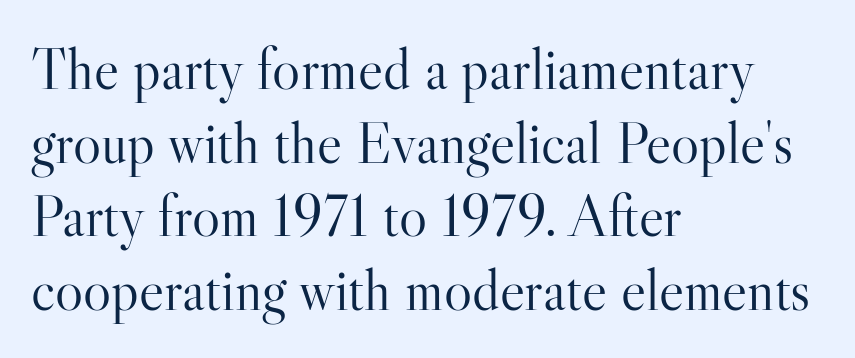
The lettering holds an erect, upright posture throughout. Proportional: the letters do not fall into vertical columns. Compared with a centered layout, this one pins lines to the left instead. One glance says typical: line gaps are just what's usual.
